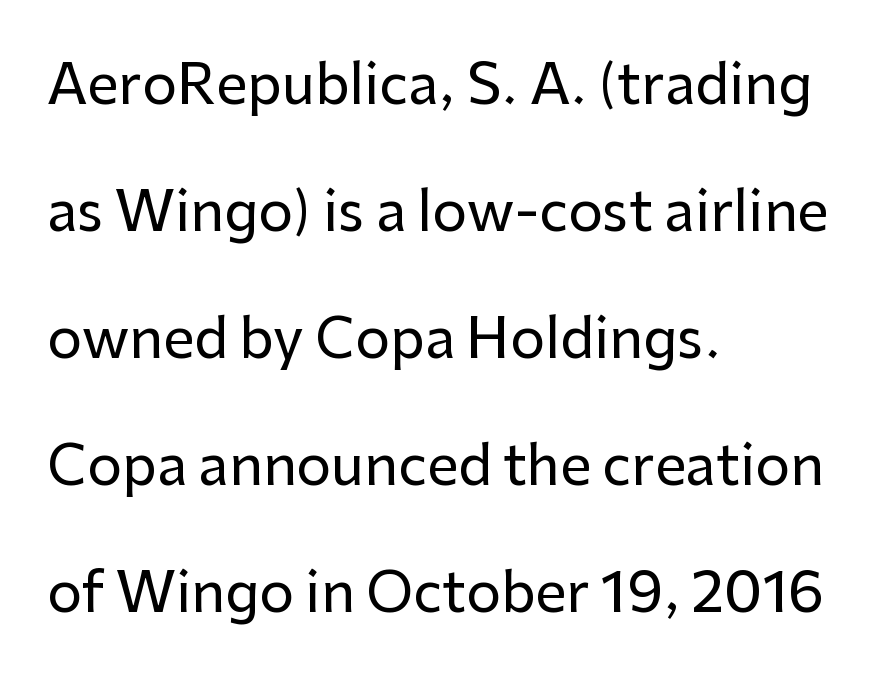
The image shows 55 px sans-serif type, upright; set left-aligned, loose line spacing (2.31x), normal letter spacing, not underlined; low stroke contrast and a medium x-height.
